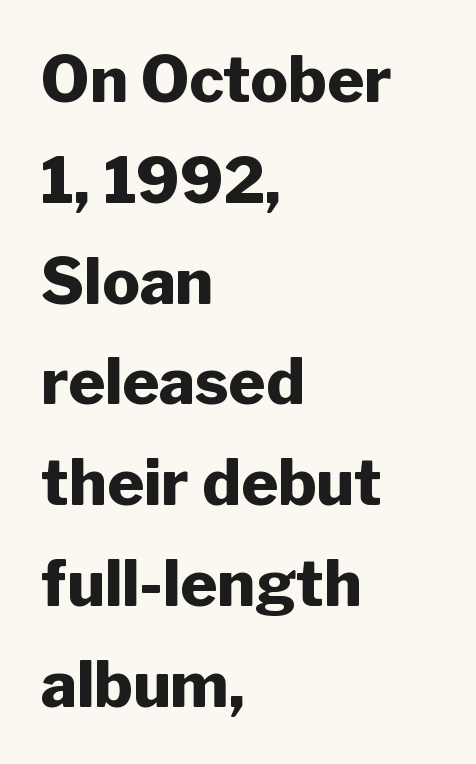
{"serif": "no", "italic": "no", "bold": "yes", "weight": "heavy", "width": "normal", "stroke_contrast": "low", "x_height": "medium", "monospaced": "no", "underline": "no", "align": "left", "line_spacing": "normal", "line_spacing_ratio": 1.6, "letter_spacing": "normal", "letter_spacing_em": 0.0, "glyph_px": 63}
